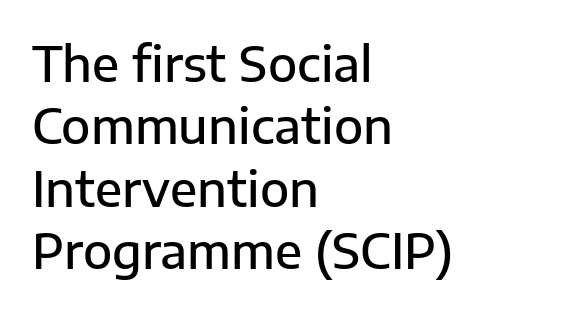
Is the letter spacing exaggerated? No — it looks like the ordinary default. Underlining? Definitely not there. Line starts are locked; line ends wander. Moderately thickened strokes mark this as semibold type.
